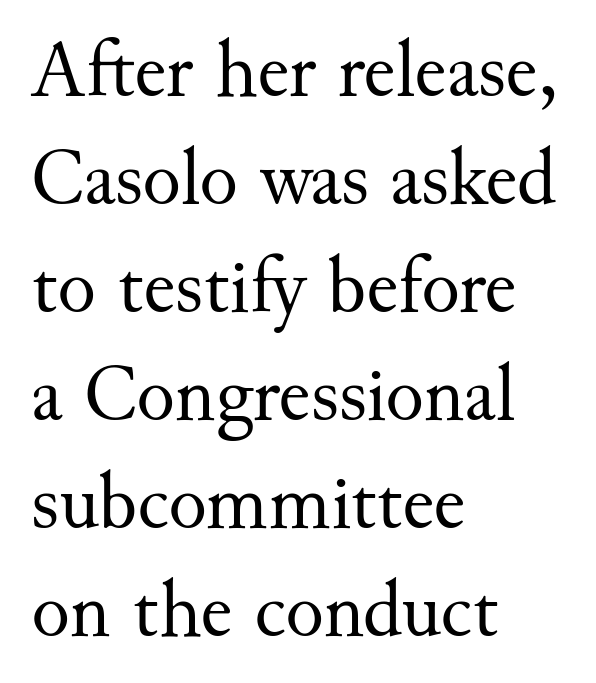
Q: Is the text bold? A: No.
Q: Is the text italic (slanted)? A: No, it is upright.
Q: Is the typeface a serif or a sans-serif typeface? A: Serif.
Q: Is the text underlined? A: No.
Q: How is the paragraph aligned? A: Left-aligned.
Q: Is the spacing between letters normal or unusually wide? A: Normal.
Q: Is the spacing between lines tight, normal or loose? A: Normal.
Q: Width (condensed, normal, or wide)? A: Normal.
Q: Stroke contrast? A: Medium.
Q: x-height? A: Small.
Q: Monospaced? A: No.
